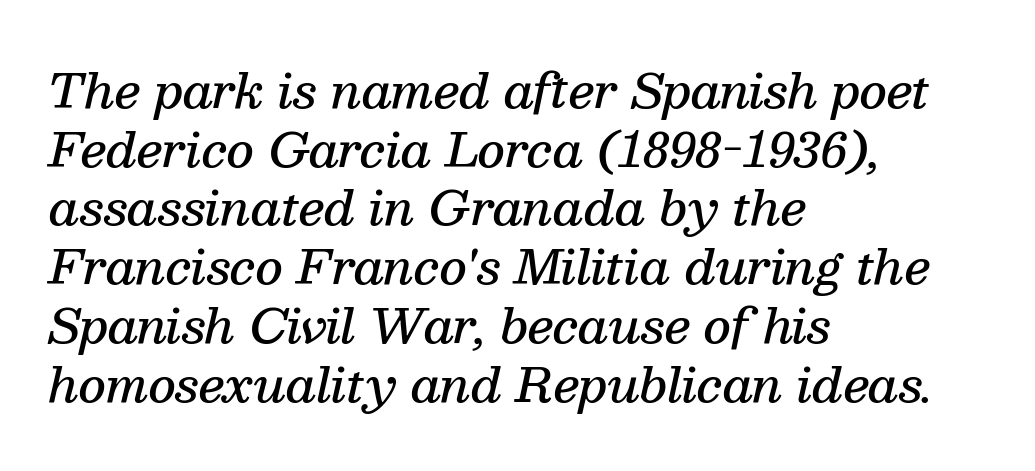
The image shows 47 px semibold serif type, italic (leaning right); set left-aligned, normal line spacing (1.25x), normal letter spacing, not underlined; medium stroke contrast and a medium x-height.
